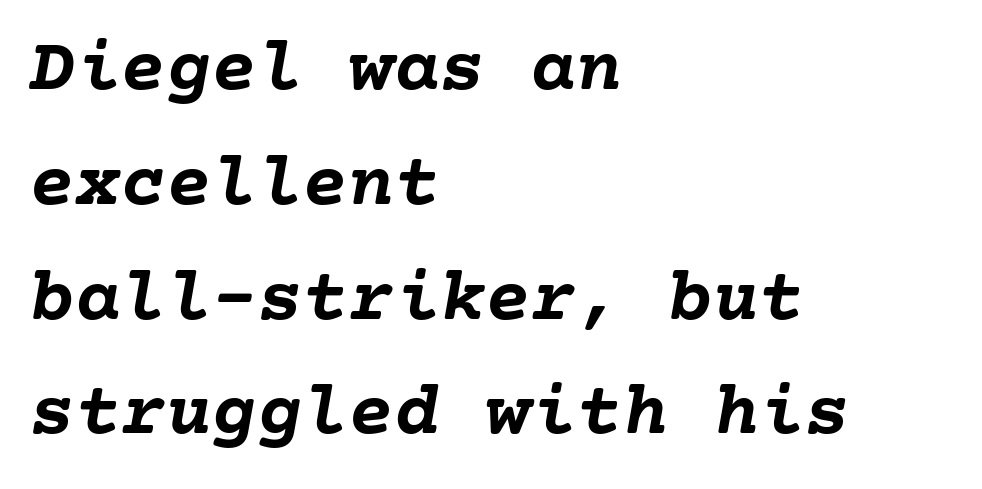
The vertical gap from one line to the next is medium. Its strokes are broad and dark, the hallmark of bold type. Spacing between characters is what you'd get straight out of the box. These lines stack with their left ends in a neat column.
